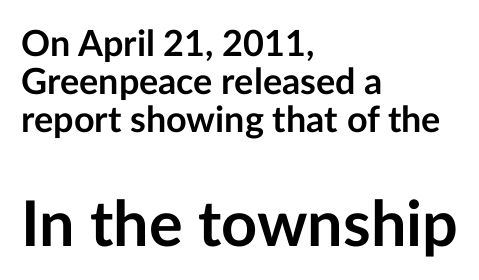
The image shows 63 px semibold sans-serif type, upright; set left-aligned, tight line spacing (1.06x), normal letter spacing, not underlined; the second (bottom) block is 1.75x larger; low stroke contrast and a medium x-height.
